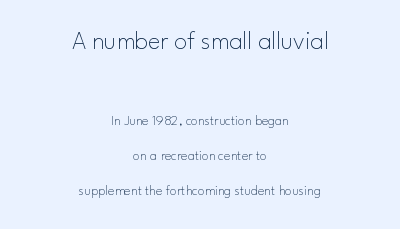
Q: Is the text bold? A: No.
Q: Is the text italic (slanted)? A: No, it is upright.
Q: Is the text underlined? A: No.
Q: How is the paragraph aligned? A: Centered.
Q: Is the spacing between letters normal or unusually wide? A: Normal.
Q: Is the spacing between lines tight, normal or loose? A: Loose.
Q: Which block of text is set in a larger size, the first (top) or the second (bottom)? A: The first (top) one.
